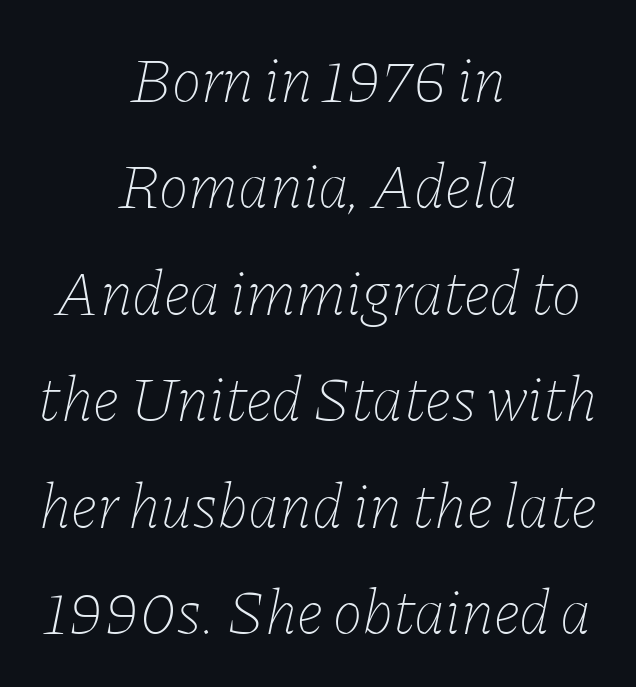
There is no visible air inserted between adjacent glyphs. The passage shown leans; its letterforms are oblique. The lines in this sample share a center point and differ in where they start and stop. The baseline area is clear.
